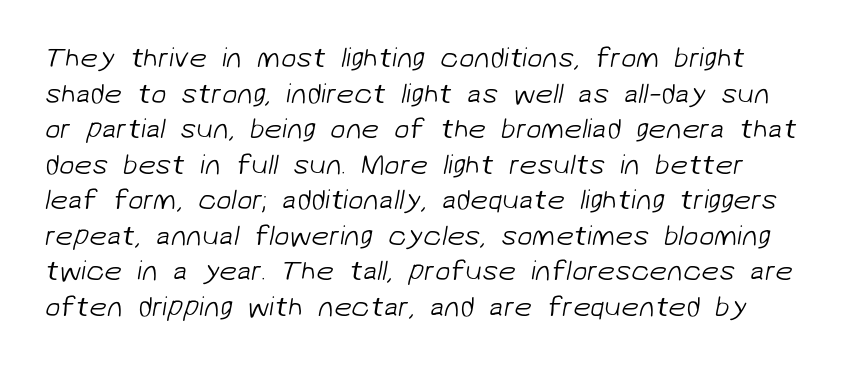
Q: Is the text bold? A: No.
Q: Is the typeface a serif or a sans-serif typeface? A: Sans-serif.
Q: Is the text underlined? A: No.
Q: Is the spacing between letters normal or unusually wide? A: Normal.
Q: Is the spacing between lines tight, normal or loose? A: Normal.
Q: Width (condensed, normal, or wide)? A: Normal.
Q: Stroke contrast? A: Low.
Q: x-height? A: Medium.
Q: Monospaced? A: No.
